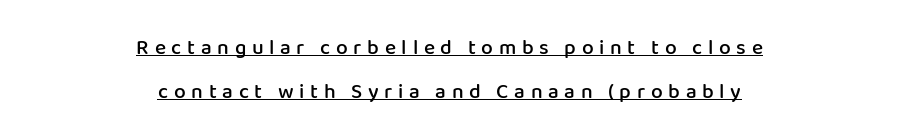
Stroke thickness is moderately raised; the sample reads as semibold. Reading down the column, the eye jumps a long way to each next line. Does a line run under the words? Yes, clearly. The paragraph has two soft edges and a firm central axis.
